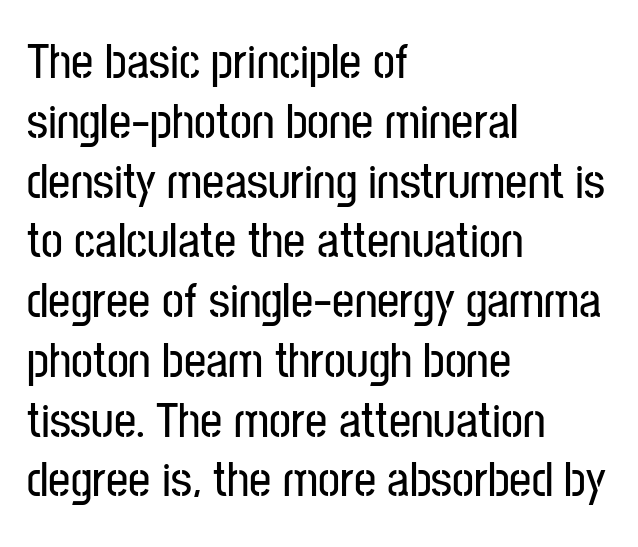
You could not count columns in this text — the font is proportionally spaced. You can tell from the bare stems that sans-serif type was used. The letters sit at their default tracking, neither squeezed nor spread. The typography opts for an upright posture over an oblique one. If you drew a ruler down the left edge, every line would touch it.
